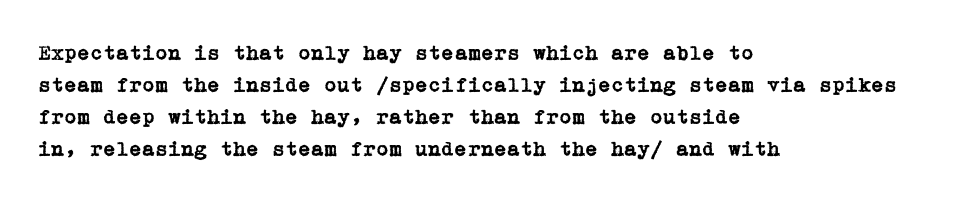
Spacing between characters is what you'd get straight out of the box. This sample is left-justified, so line endings fall wherever the words run out. Has an underline been added? It has not. Evenly set lines give the paragraph a standard silhouette. You can tell it's not italic because the verticals are truly vertical.
